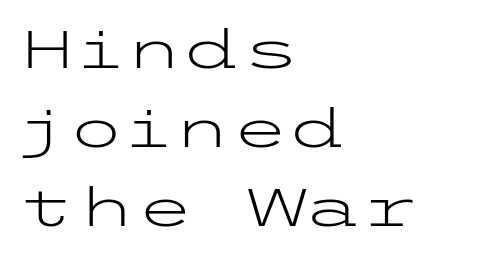
The typography opts for an upright posture over an oblique one. The passage shown has conventional tracking throughout. The characters display no serif detailing; their extremities are plain. All the whitespace from short lines collects on the right. The cut favours lightness, reaching ordinary text weight at its darkest.
